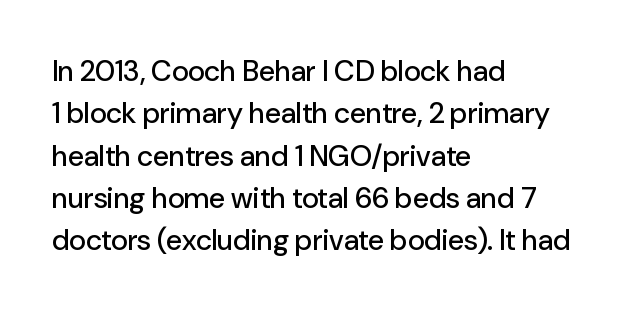
{"serif": "no", "italic": "no", "width": "normal", "stroke_contrast": "low", "x_height": "medium", "monospaced": "no", "underline": "no", "align": "left", "line_spacing": "normal", "line_spacing_ratio": 1.46, "letter_spacing": "normal", "letter_spacing_em": 0.0, "glyph_px": 29}
